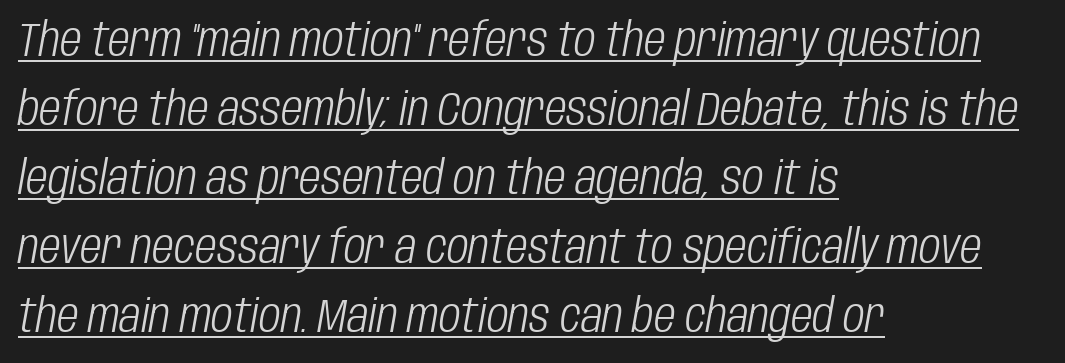
Q: Is the text bold? A: No.
Q: Is the text italic (slanted)? A: Yes, it leans right by about 10 degrees.
Q: Is the text underlined? A: Yes.
Q: How is the paragraph aligned? A: Left-aligned.
Q: Is the spacing between letters normal or unusually wide? A: Normal.
Q: Is the spacing between lines tight, normal or loose? A: Normal.
Q: Width (condensed, normal, or wide)? A: Condensed.
Q: Stroke contrast? A: Low.
Q: x-height? A: Large.
Q: Monospaced? A: No.
